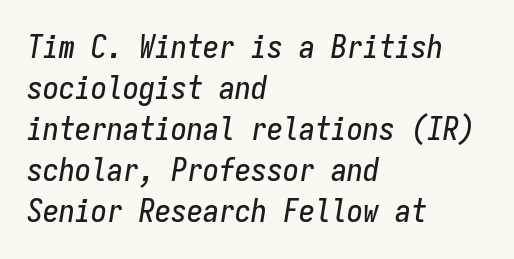
{"italic": "yes", "lean": "right", "slant_degrees": 9, "width": "condensed", "stroke_contrast": "low", "x_height": "medium", "monospaced": "yes", "underline": "no", "align": "left", "line_spacing": "normal", "line_spacing_ratio": 1.28, "letter_spacing": "normal", "letter_spacing_em": 0.0, "glyph_px": 32}
